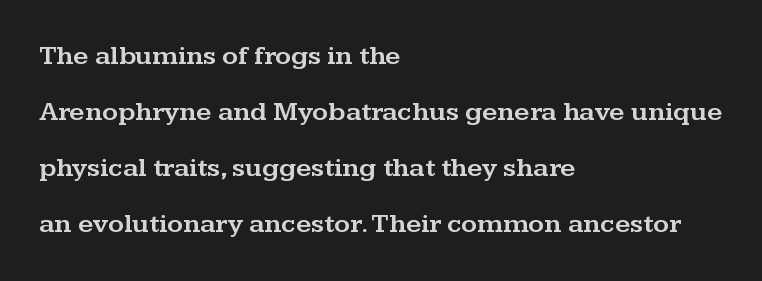
The image shows 27 px text type, upright; set left-aligned, loose line spacing (2.08x), normal letter spacing, not underlined.
